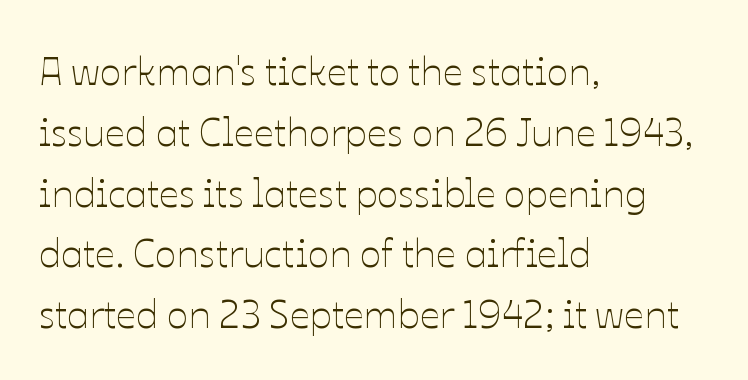
{"italic": "no", "bold": "no", "weight": "thin", "width": "normal", "stroke_contrast": "low", "x_height": "medium", "monospaced": "no", "underline": "no", "align": "left", "line_spacing": "normal", "line_spacing_ratio": 1.52, "letter_spacing": "normal", "letter_spacing_em": 0.0, "glyph_px": 40}
